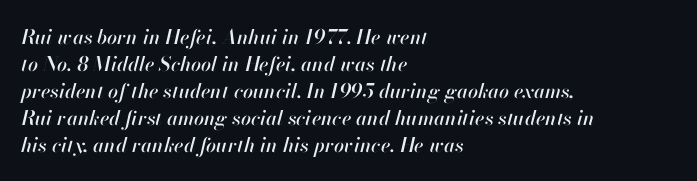
Quick note: italic. Quick note: underline off. Observe the ordinary spacing: letters are neighbours, not strangers. Horizontal bands of white between lines are of average thickness.
